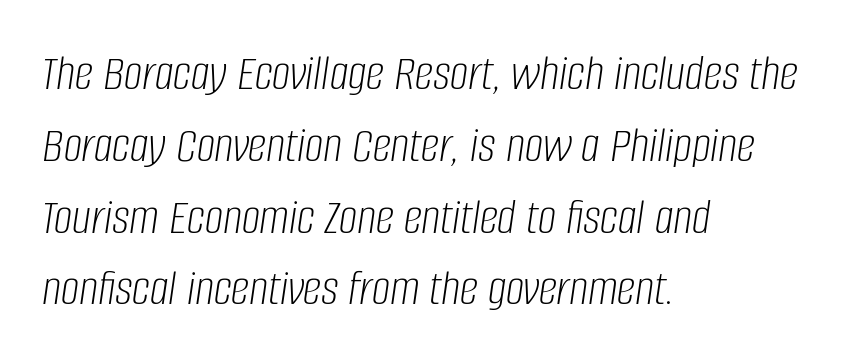
The image shows 52 px light, condensed type, italic (leaning right); set left-aligned, normal line spacing (1.38x), normal letter spacing, not underlined; low stroke contrast and a large x-height.
